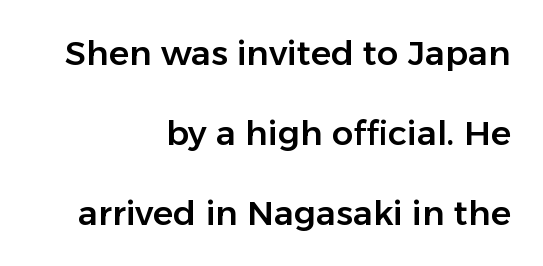
Q: Is the text italic (slanted)? A: No, it is upright.
Q: Is the typeface a serif or a sans-serif typeface? A: Sans-serif.
Q: Is the text underlined? A: No.
Q: How is the paragraph aligned? A: Right-aligned.
Q: Is the spacing between letters normal or unusually wide? A: Normal.
Q: Is the spacing between lines tight, normal or loose? A: Loose.
Q: Width (condensed, normal, or wide)? A: Normal.
Q: Stroke contrast? A: Low.
Q: x-height? A: Medium.
Q: Monospaced? A: No.
